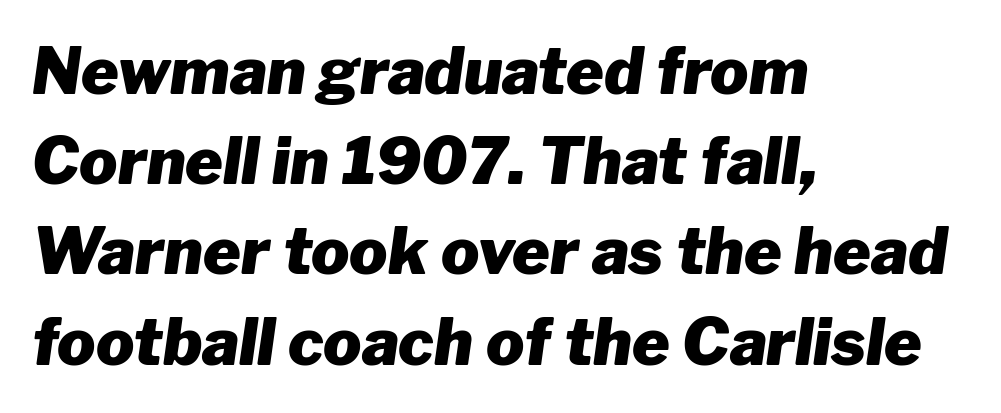
{"italic": "yes", "lean": "right", "slant_degrees": 8, "bold": "yes", "weight": "heavy", "width": "normal", "stroke_contrast": "low", "x_height": "medium", "monospaced": "no", "underline": "no", "align": "left", "line_spacing": "normal", "line_spacing_ratio": 1.41, "letter_spacing": "normal", "letter_spacing_em": 0.0, "glyph_px": 64}
